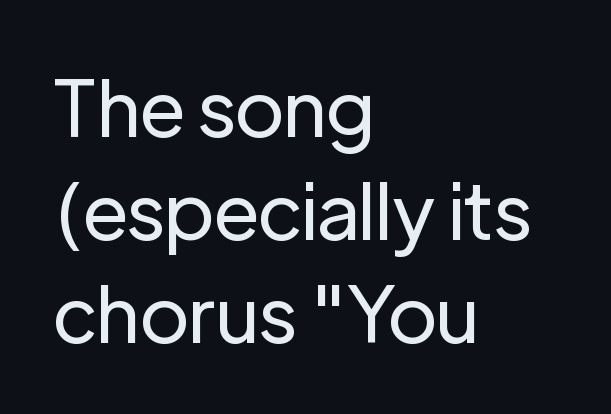
The image shows 78 px regular-weight sans-serif type, upright; set left-aligned, normal line spacing (1.32x), normal letter spacing, not underlined; low stroke contrast and a medium x-height.
